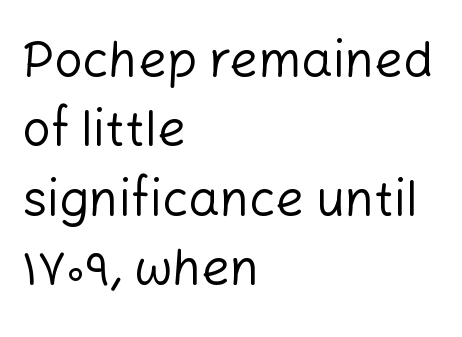
Interline gaps are of average width in this sample. Does the copy run flush right? No — it runs flush left. Think of a printed novel: that variable character pitch is what you see here. Does extra space separate the letters? No, they use regular spacing. Designer's note — italics off, roman on. The string is rendered with underlining switched off.
